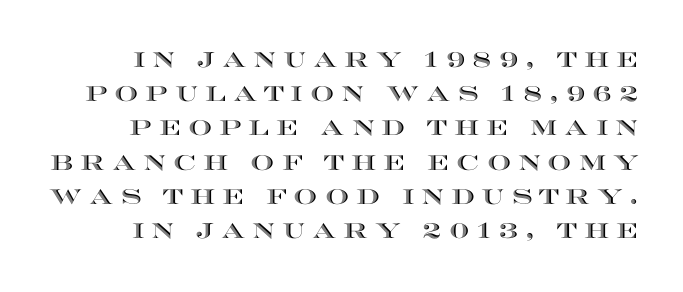
Q: Is the text italic (slanted)? A: No, it is upright.
Q: Is the text underlined? A: No.
Q: Is the spacing between letters normal or unusually wide? A: Unusually wide.
Q: Is the spacing between lines tight, normal or loose? A: Normal.
